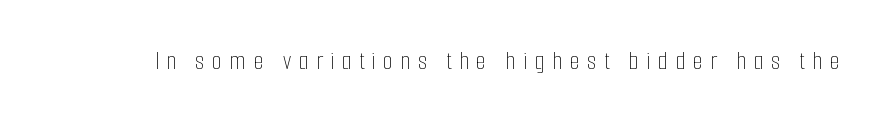
{"italic": "no", "bold": "no", "underline": "no", "letter_spacing": "wide", "letter_spacing_em": 0.26, "glyph_px": 27}
